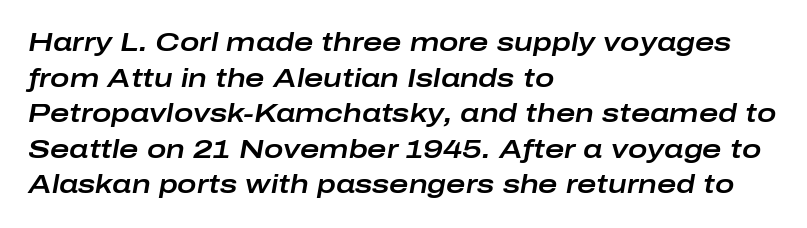
{"italic": "yes", "lean": "right", "slant_degrees": 10, "underline": "no", "align": "left", "line_spacing": "normal", "line_spacing_ratio": 1.37, "letter_spacing": "normal", "letter_spacing_em": 0.0, "glyph_px": 26}
